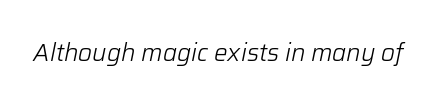
Q: Is the text bold? A: No.
Q: Is the text italic (slanted)? A: Yes, it leans right by about 12 degrees.
Q: Is the text underlined? A: No.
Q: Is the spacing between letters normal or unusually wide? A: Normal.
